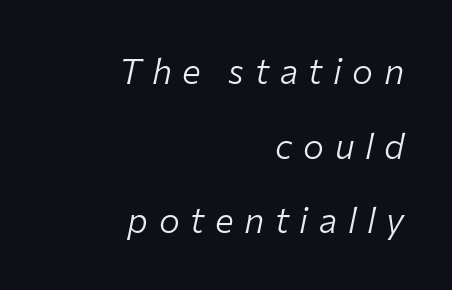
The image shows 35 px light type, italic (leaning right); set right-aligned, loose line spacing (2.13x), unusually wide letter spacing (+0.3 em), not underlined; low stroke contrast and a medium x-height.
